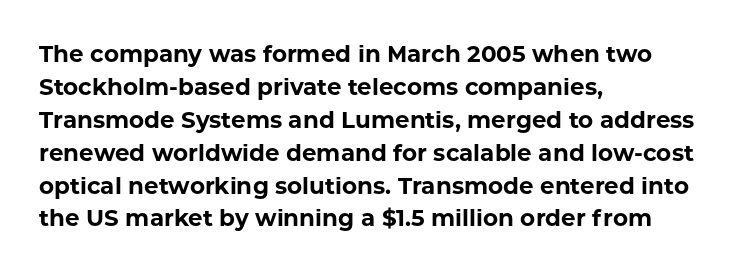
{"italic": "no", "bold": "yes", "underline": "no", "align": "left", "line_spacing": "normal", "line_spacing_ratio": 1.43, "letter_spacing": "normal", "letter_spacing_em": 0.0, "glyph_px": 23}
